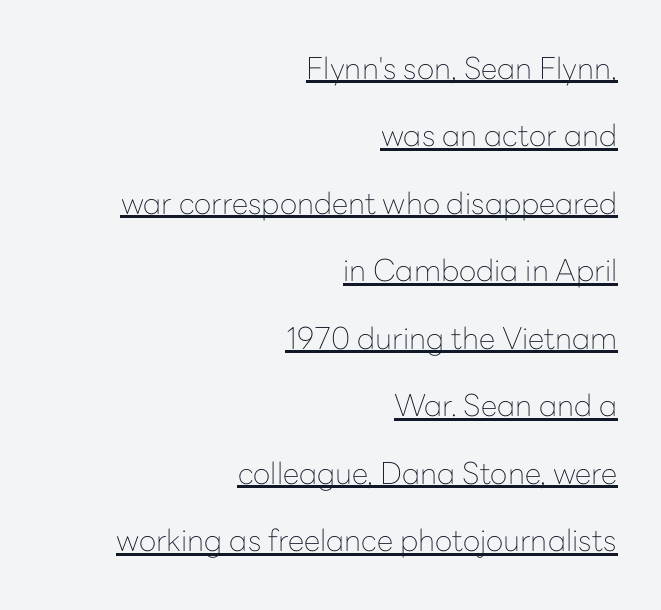
Q: Is the text bold? A: No.
Q: Is the text italic (slanted)? A: No, it is upright.
Q: Is the typeface a serif or a sans-serif typeface? A: Sans-serif.
Q: Is the text underlined? A: Yes.
Q: How is the paragraph aligned? A: Right-aligned.
Q: Is the spacing between letters normal or unusually wide? A: Normal.
Q: Is the spacing between lines tight, normal or loose? A: Loose.
Q: Width (condensed, normal, or wide)? A: Normal.
Q: Stroke contrast? A: Low.
Q: x-height? A: Medium.
Q: Monospaced? A: No.
